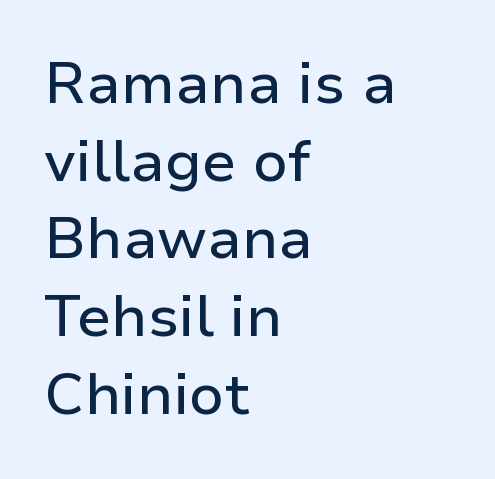
Q: Is the text italic (slanted)? A: No, it is upright.
Q: Is the typeface a serif or a sans-serif typeface? A: Sans-serif.
Q: Is the text underlined? A: No.
Q: How is the paragraph aligned? A: Left-aligned.
Q: Is the spacing between letters normal or unusually wide? A: Normal.
Q: Is the spacing between lines tight, normal or loose? A: Normal.
Q: Width (condensed, normal, or wide)? A: Normal.
Q: Stroke contrast? A: Low.
Q: x-height? A: Medium.
Q: Monospaced? A: No.
